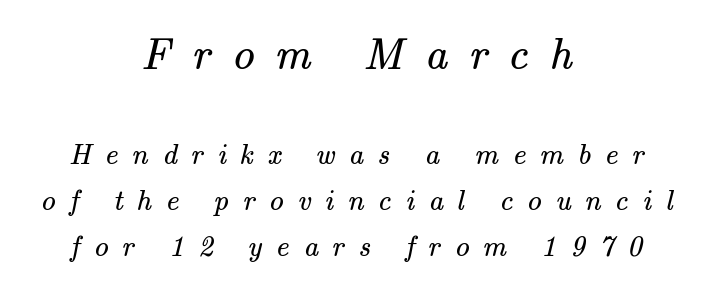
Q: Is the text bold? A: No.
Q: Is the typeface a serif or a sans-serif typeface? A: Serif.
Q: Is the text underlined? A: No.
Q: How is the paragraph aligned? A: Centered.
Q: Is the spacing between letters normal or unusually wide? A: Unusually wide.
Q: Is the spacing between lines tight, normal or loose? A: Normal.
Q: Which block of text is set in a larger size, the first (top) or the second (bottom)? A: The first (top) one.
Q: Width (condensed, normal, or wide)? A: Normal.
Q: Stroke contrast? A: Medium.
Q: x-height? A: Small.
Q: Monospaced? A: No.
